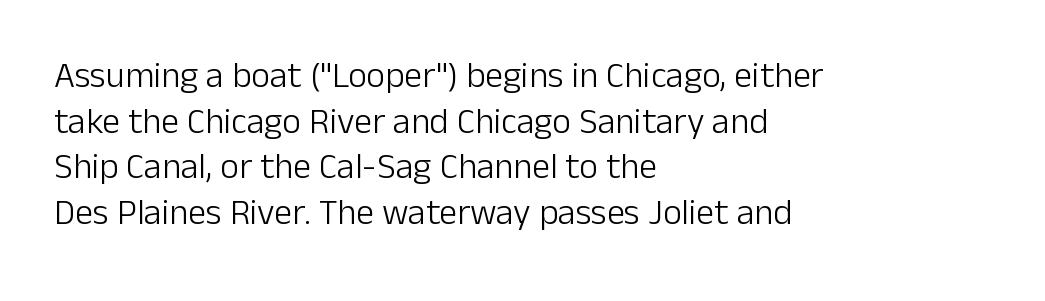
The cut favours lightness, reaching ordinary text weight at its darkest. Think of a printed novel: that variable character pitch is what you see here. The passage is arranged the way most books set body copy — flush left. This rendering features lettering with no underline.
